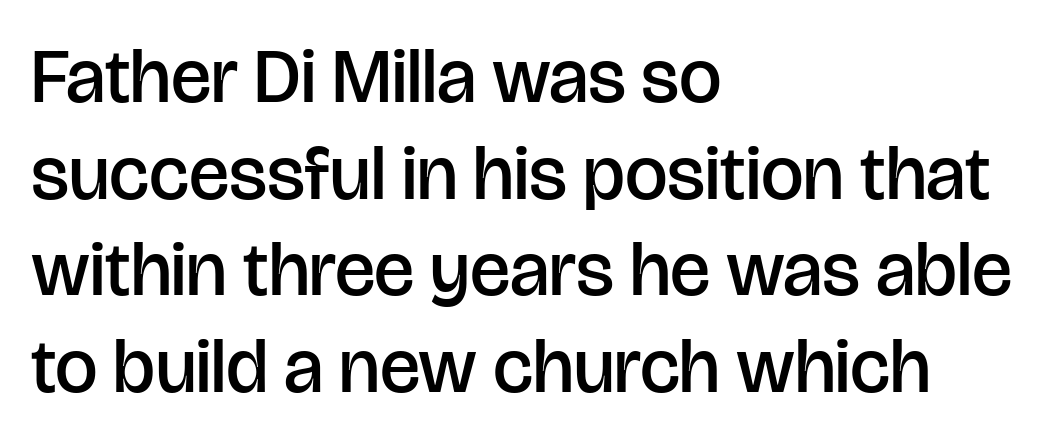
The image shows 76 px semibold sans-serif type, upright; set left-aligned, normal line spacing (1.27x), normal letter spacing, not underlined; low stroke contrast and a large x-height.
